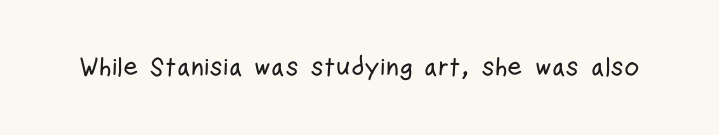
{"italic": "no", "underline": "no", "letter_spacing": "normal", "letter_spacing_em": 0.0, "glyph_px": 26}
